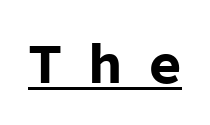
Posture: vertical. The line texture is sparse and dotted thanks to wide tracking. In designer terms, the underline attribute is active on this setting. You could count columns in this text — the font is strictly monospaced. As a designer I'd log this as weight 700, bold. The face used here is a sans, in the tradition of grotesques and geometrics.
